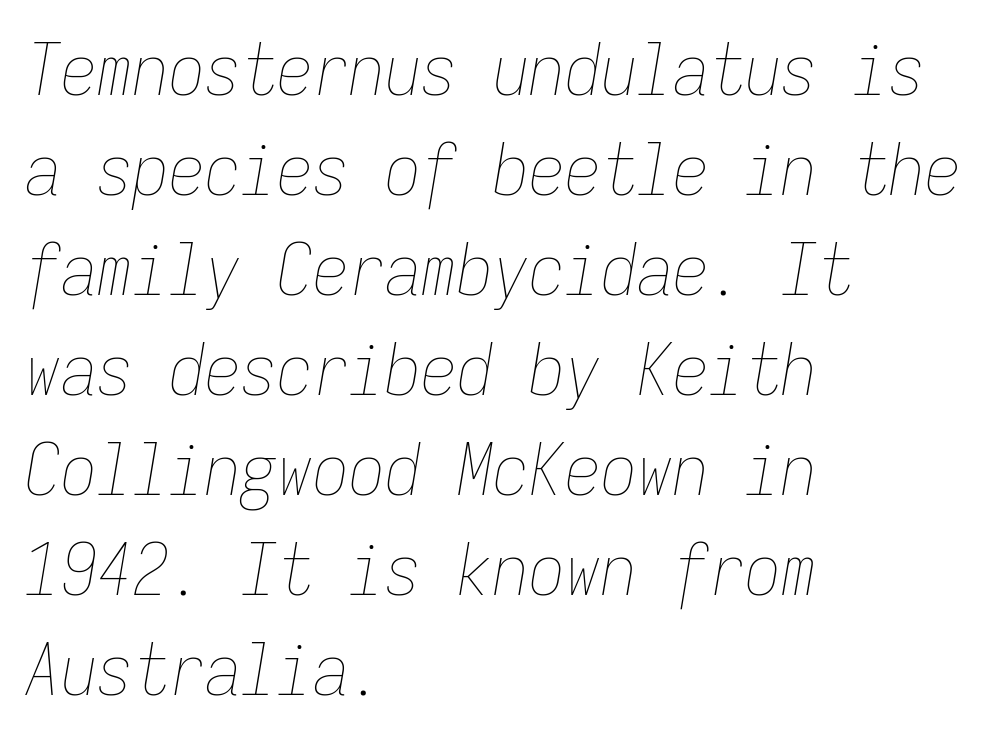
Q: Is the text bold? A: No.
Q: Is the text italic (slanted)? A: Yes, it leans right by about 9 degrees.
Q: Is the text underlined? A: No.
Q: How is the paragraph aligned? A: Left-aligned.
Q: Is the spacing between letters normal or unusually wide? A: Normal.
Q: Is the spacing between lines tight, normal or loose? A: Normal.
Q: Width (condensed, normal, or wide)? A: Condensed.
Q: Stroke contrast? A: Low.
Q: x-height? A: Medium.
Q: Monospaced? A: Yes.
